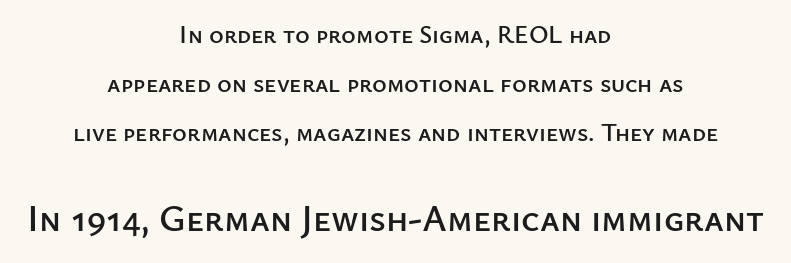
Q: Is the text italic (slanted)? A: No, it is upright.
Q: Is the typeface a serif or a sans-serif typeface? A: Sans-serif.
Q: Is the text underlined? A: No.
Q: How is the paragraph aligned? A: Centered.
Q: Is the spacing between letters normal or unusually wide? A: Normal.
Q: Is the spacing between lines tight, normal or loose? A: Loose.
Q: Which block of text is set in a larger size, the first (top) or the second (bottom)? A: The second (bottom) one.
Q: Width (condensed, normal, or wide)? A: Normal.
Q: Stroke contrast? A: Low.
Q: x-height? A: Medium.
Q: Monospaced? A: No.
